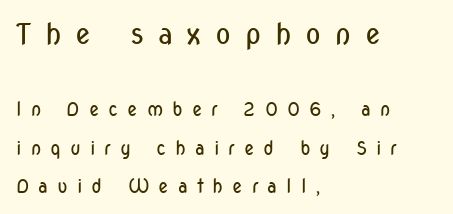
Q: Is the text bold? A: No.
Q: Is the text italic (slanted)? A: No, it is upright.
Q: Is the typeface a serif or a sans-serif typeface? A: Sans-serif.
Q: Is the text underlined? A: No.
Q: How is the paragraph aligned? A: Left-aligned.
Q: Is the spacing between letters normal or unusually wide? A: Unusually wide.
Q: Is the spacing between lines tight, normal or loose? A: Loose.
Q: Which block of text is set in a larger size, the first (top) or the second (bottom)? A: The first (top) one.
Q: Width (condensed, normal, or wide)? A: Condensed.
Q: Stroke contrast? A: Low.
Q: x-height? A: Medium.
Q: Monospaced? A: No.
